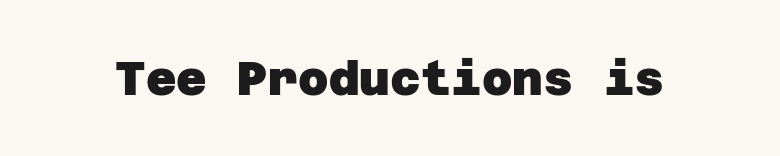
Q: Is the text bold? A: Yes.
Q: Is the typeface a serif or a sans-serif typeface? A: Sans-serif.
Q: Is the text underlined? A: No.
Q: Is the spacing between letters normal or unusually wide? A: Normal.
Q: Width (condensed, normal, or wide)? A: Normal.
Q: Stroke contrast? A: Low.
Q: x-height? A: Large.
